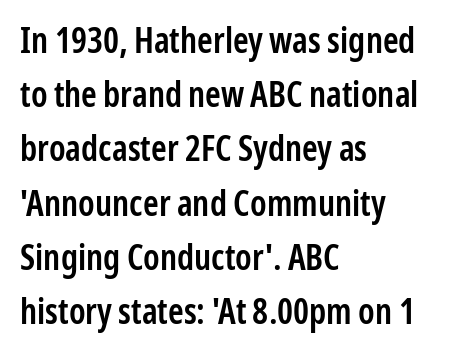
The image shows 35 px semibold, condensed sans-serif type, upright; set left-aligned, normal line spacing (1.55x), normal letter spacing, not underlined; low stroke contrast and a medium x-height.
